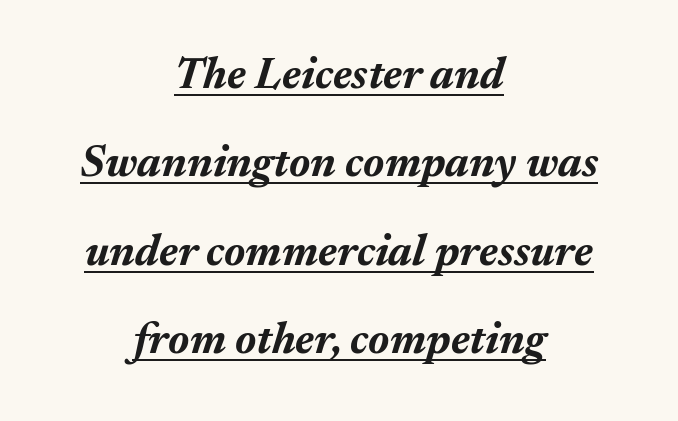
The image shows 44 px bold type, italic (leaning right); set centered, loose line spacing (2.01x), normal letter spacing, underlined; medium stroke contrast and a medium x-height.
